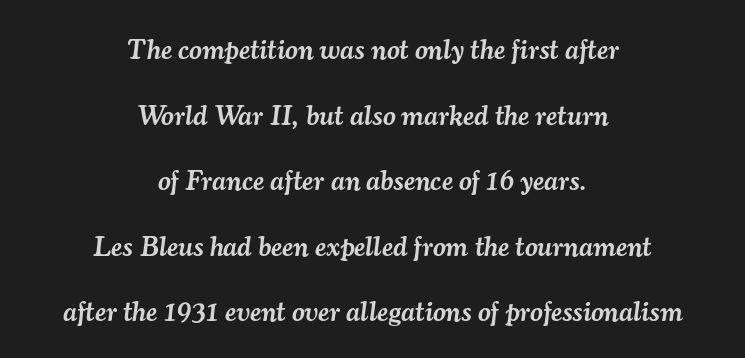
The image shows 28 px semibold serif type, italic (leaning right); set centered, loose line spacing (2.34x), normal letter spacing, not underlined; medium stroke contrast and a small x-height.
